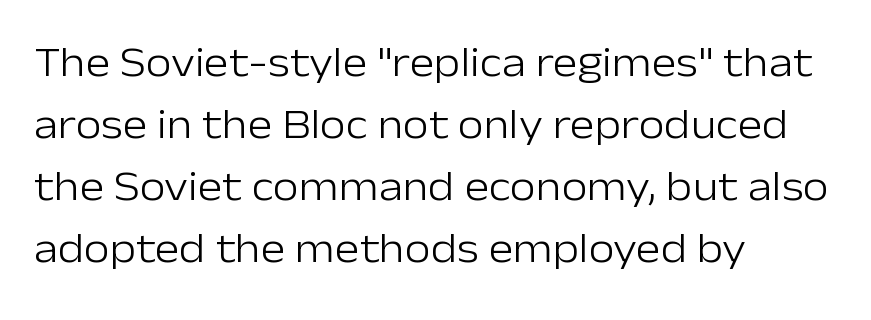
Q: Is the text bold? A: No.
Q: Is the text italic (slanted)? A: No, it is upright.
Q: Is the typeface a serif or a sans-serif typeface? A: Sans-serif.
Q: Is the text underlined? A: No.
Q: How is the paragraph aligned? A: Left-aligned.
Q: Is the spacing between letters normal or unusually wide? A: Normal.
Q: Is the spacing between lines tight, normal or loose? A: Normal.
Q: Width (condensed, normal, or wide)? A: Normal.
Q: Stroke contrast? A: Low.
Q: x-height? A: Medium.
Q: Monospaced? A: No.
